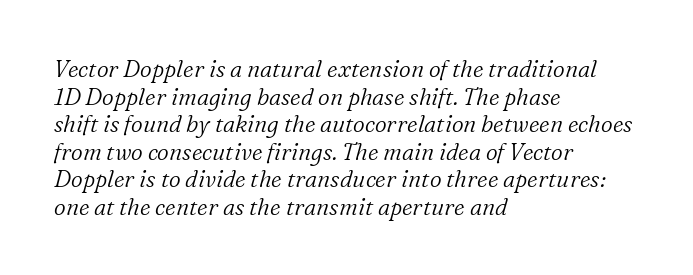
Any mark beneath the type? The region is blank. The rendering anchors every line to the left-hand side. A quiet, ordinary-to-light weight characterises the typeface. Tracking value appears to be zero — textbook default spacing. Compared with ordinary roman type, these characters are visibly tilted.
